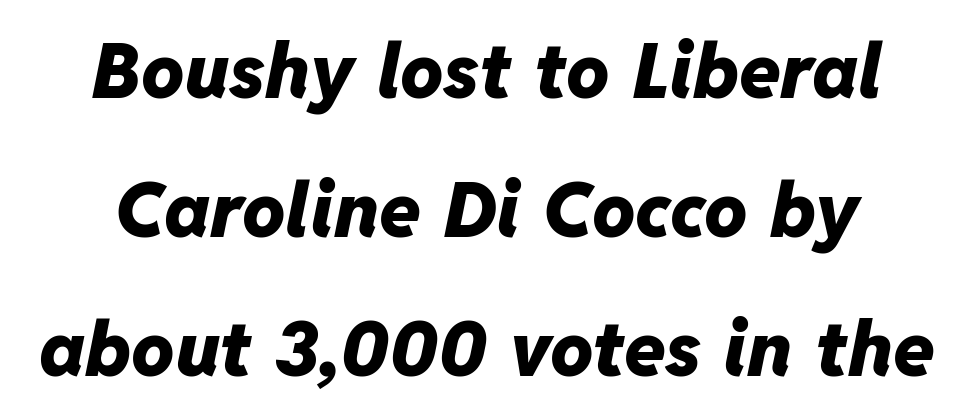
The image shows 76 px heavy type, italic (leaning right); set centered, line spacing 1.83x, normal letter spacing, not underlined; low stroke contrast and a medium x-height.
